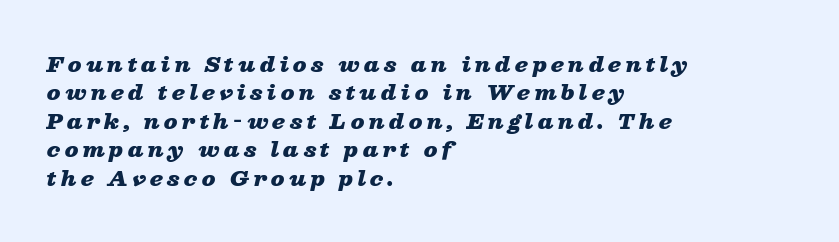
Q: Is the text bold? A: Yes.
Q: Is the text italic (slanted)? A: Yes, it leans right by about 13 degrees.
Q: Is the text underlined? A: No.
Q: How is the paragraph aligned? A: Left-aligned.
Q: Is the spacing between letters normal or unusually wide? A: Unusually wide.
Q: Is the spacing between lines tight, normal or loose? A: Normal.
